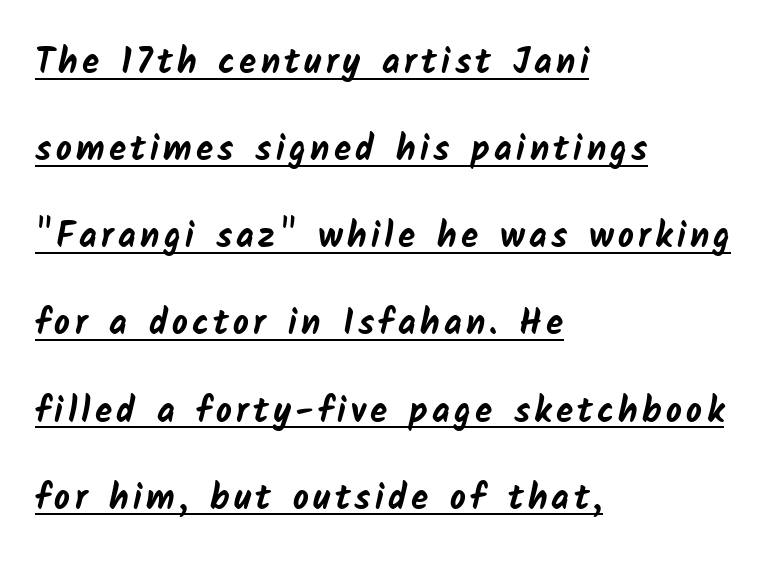
The image shows 35 px bold sans-serif type; set left-aligned, loose line spacing (2.49x), underlined; low stroke contrast and a medium x-height.
